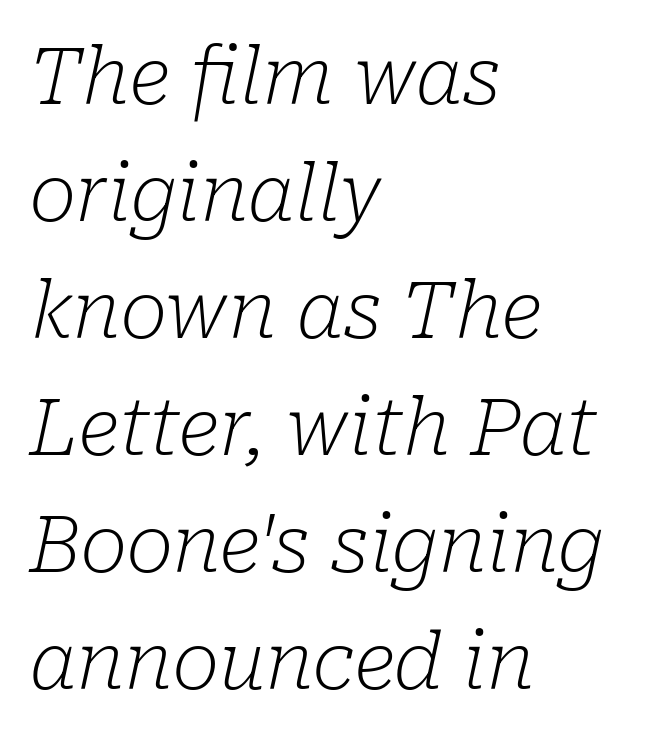
{"serif": "yes", "italic": "yes", "lean": "right", "slant_degrees": 10, "bold": "no", "weight": "light", "width": "normal", "stroke_contrast": "low", "x_height": "medium", "monospaced": "no", "underline": "no", "align": "left", "line_spacing": "normal", "line_spacing_ratio": 1.48, "letter_spacing": "normal", "letter_spacing_em": 0.0, "glyph_px": 79}
